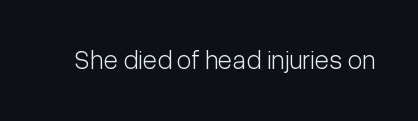
{"italic": "no", "bold": "no", "underline": "no", "letter_spacing": "normal", "letter_spacing_em": 0.0, "glyph_px": 27}
